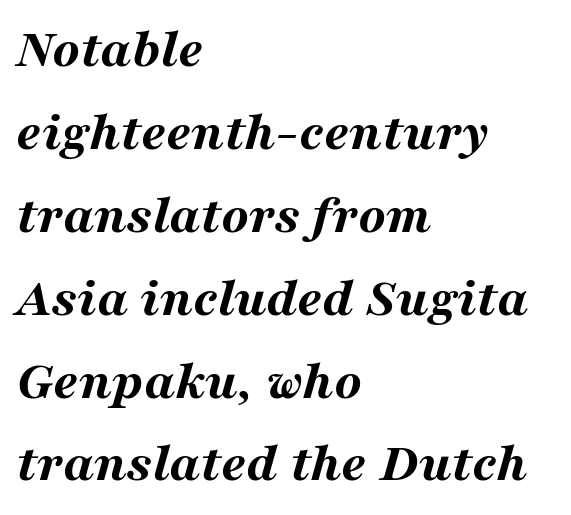
Line beginnings align vertically; line endings do not. Tall strokes in this sample are angled rather than plumb. Varying glyph widths throughout — classic text-font behaviour. The space between consecutive lines is moderate. Summary of weight: heavy, a full bold. Decoration check: the copy has no underline.
